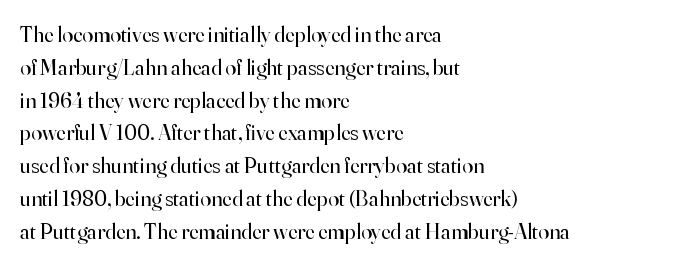
The image shows 22 px text type, upright; set left-aligned, normal line spacing (1.49x), normal letter spacing, not underlined.
